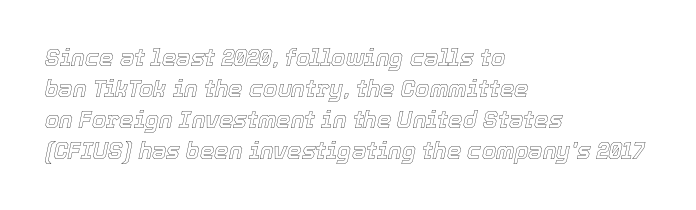
In terms of letterspacing, this is plain default setting. This sample keeps an unexceptional amount of space between lines. Every row of glyphs begins at an identical x-position on the left. The baseline area is clear.
